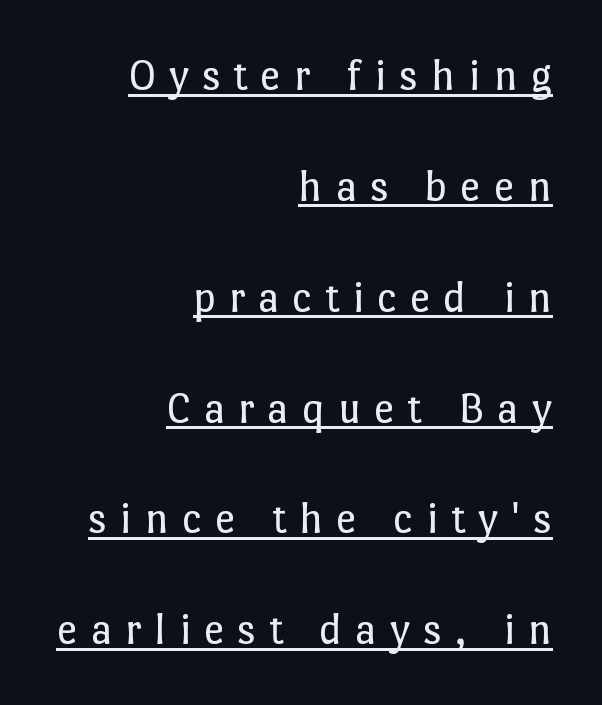
Q: Is the text bold? A: No.
Q: Is the text italic (slanted)? A: No, it is upright.
Q: Is the text underlined? A: Yes.
Q: How is the paragraph aligned? A: Right-aligned.
Q: Is the spacing between letters normal or unusually wide? A: Unusually wide.
Q: Is the spacing between lines tight, normal or loose? A: Loose.
Q: Width (condensed, normal, or wide)? A: Normal.
Q: Stroke contrast? A: Low.
Q: x-height? A: Medium.
Q: Monospaced? A: No.
